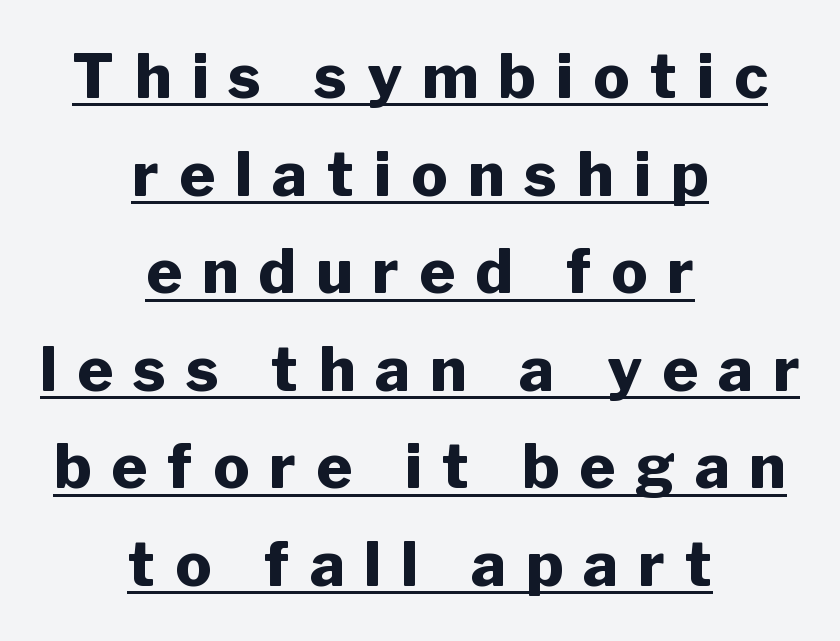
The image shows 61 px heavy sans-serif type, upright; set centered, normal line spacing (1.6x), unusually wide letter spacing (+0.33 em), underlined; low stroke contrast and a medium x-height.
